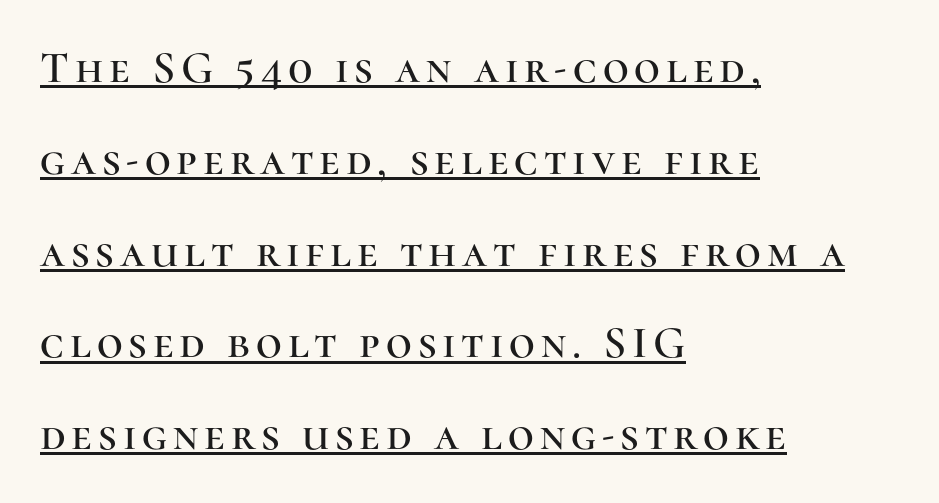
Note the varied advance widths — an 'i' is clearly narrower than an 'm'. Check where the strokes stop: tiny serifs finish them off. Leading is clearly above the norm, producing a sparse column. Nope, not italic — everything's standing straight. Quick note: underline on.
